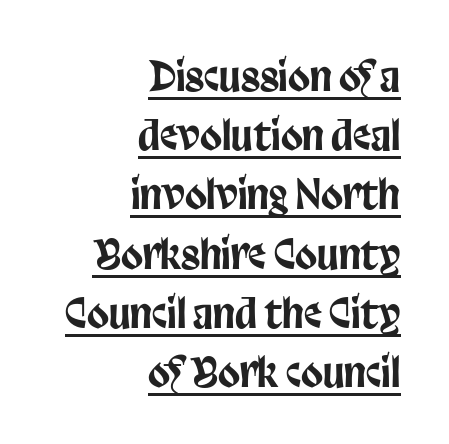
{"serif": "no", "italic": "no", "width": "condensed", "stroke_contrast": "low", "x_height": "large", "monospaced": "no", "underline": "yes", "align": "right", "line_spacing": "normal", "line_spacing_ratio": 1.48, "letter_spacing": "normal", "letter_spacing_em": 0.0, "glyph_px": 40}
